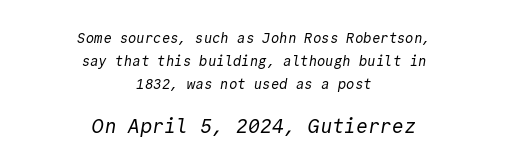
The image shows 20 px text type; set centered, normal line spacing (1.65x), normal letter spacing, not underlined; the second (bottom) block is 1.43x larger.
